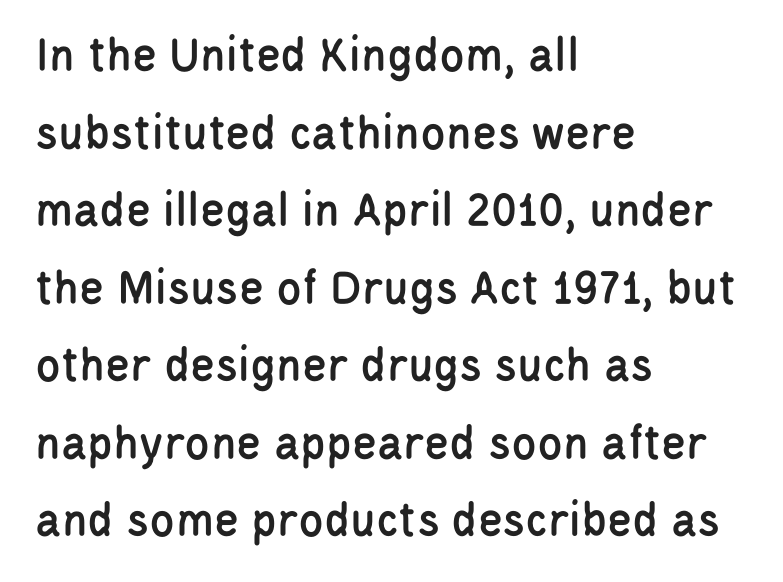
The image shows 51 px condensed sans-serif type, upright; set left-aligned, normal line spacing (1.52x), normal letter spacing, not underlined; low stroke contrast and a large x-height.
